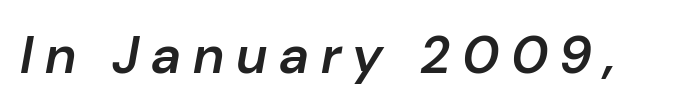
The face used here is rendered with a markedly widened letterfit. Is this a fixed-width face? No — the glyphs have proportional, varying widths. Tall strokes in this sample are angled rather than plumb. The passage shown is semibold, sitting just below true bold. Only glyphs here, with clear space below each row.
